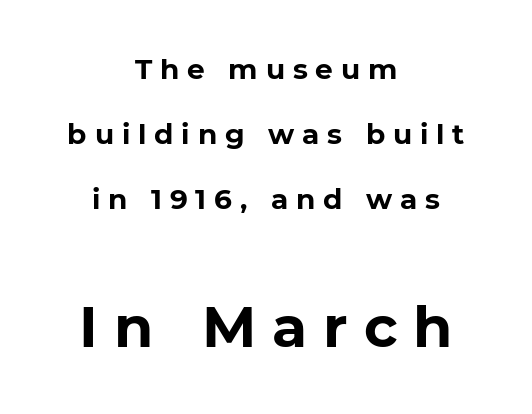
The image shows 57 px bold sans-serif type, upright; set centered, loose line spacing (2.32x), unusually wide letter spacing (+0.28 em), not underlined; the second (bottom) block is 2.04x larger; low stroke contrast and a medium x-height.
